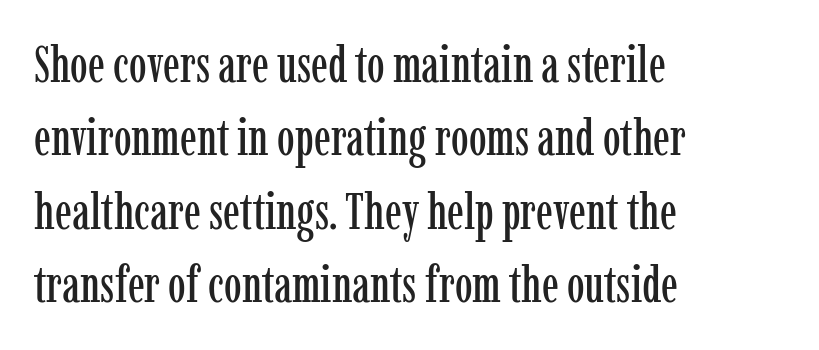
Q: Is the text italic (slanted)? A: No, it is upright.
Q: Is the typeface a serif or a sans-serif typeface? A: Serif.
Q: Is the text underlined? A: No.
Q: How is the paragraph aligned? A: Left-aligned.
Q: Is the spacing between letters normal or unusually wide? A: Normal.
Q: Is the spacing between lines tight, normal or loose? A: Normal.
Q: Width (condensed, normal, or wide)? A: Condensed.
Q: Stroke contrast? A: Low.
Q: x-height? A: Medium.
Q: Monospaced? A: No.
